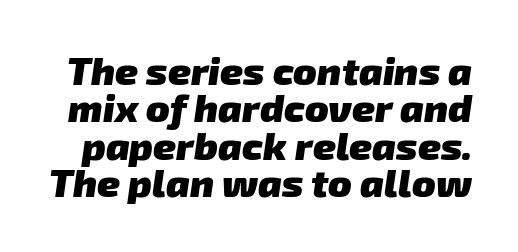
Q: Is the text bold? A: Yes.
Q: Is the typeface a serif or a sans-serif typeface? A: Sans-serif.
Q: Is the text underlined? A: No.
Q: Is the spacing between letters normal or unusually wide? A: Normal.
Q: Is the spacing between lines tight, normal or loose? A: Tight.
Q: Width (condensed, normal, or wide)? A: Normal.
Q: Stroke contrast? A: Low.
Q: x-height? A: Medium.
Q: Monospaced? A: No.
